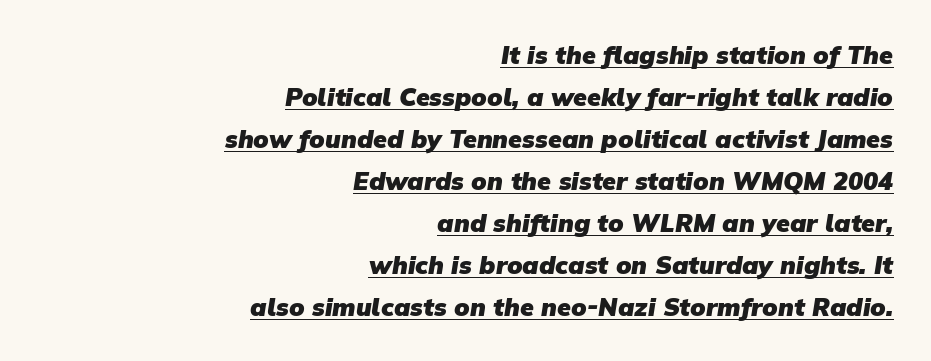
{"bold": "yes", "underline": "yes", "align": "right", "line_spacing": "normal", "line_spacing_ratio": 1.68, "letter_spacing": "normal", "letter_spacing_em": 0.0, "glyph_px": 25}
